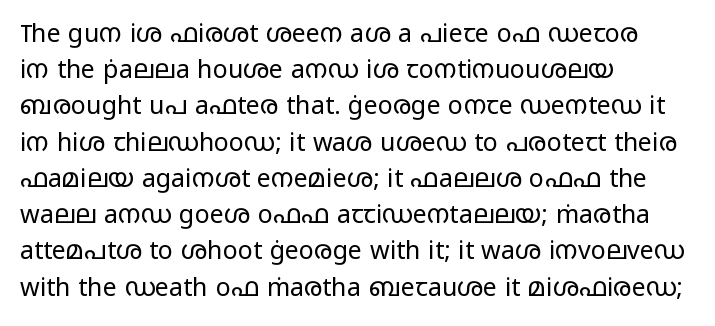
Q: Is the text bold? A: No.
Q: Is the text italic (slanted)? A: No, it is upright.
Q: Is the text underlined? A: No.
Q: How is the paragraph aligned? A: Left-aligned.
Q: Is the spacing between letters normal or unusually wide? A: Normal.
Q: Is the spacing between lines tight, normal or loose? A: Normal.
